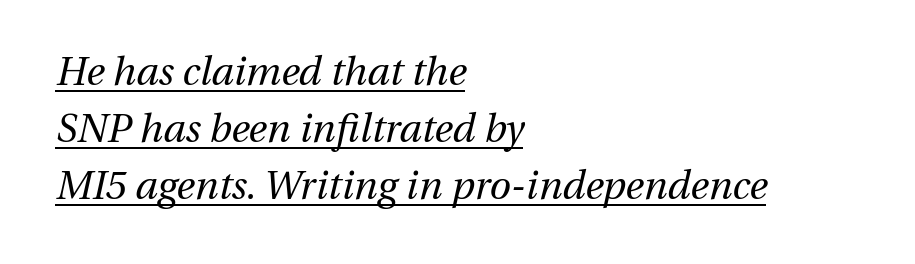
Q: Is the text bold? A: No.
Q: Is the text italic (slanted)? A: Yes, it leans right by about 13 degrees.
Q: Is the text underlined? A: Yes.
Q: How is the paragraph aligned? A: Left-aligned.
Q: Is the spacing between letters normal or unusually wide? A: Normal.
Q: Is the spacing between lines tight, normal or loose? A: Normal.
Q: Width (condensed, normal, or wide)? A: Normal.
Q: Stroke contrast? A: Medium.
Q: x-height? A: Medium.
Q: Monospaced? A: No.
